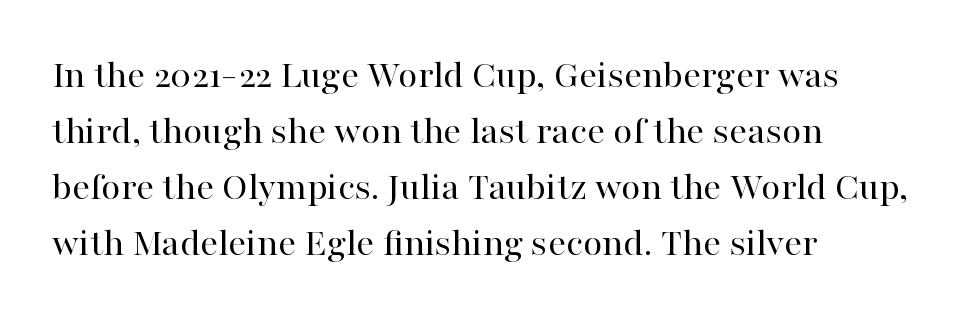
The image shows 40 px regular-weight serif type, upright; set left-aligned, normal line spacing (1.4x), normal letter spacing, not underlined; high stroke contrast and a medium x-height.
